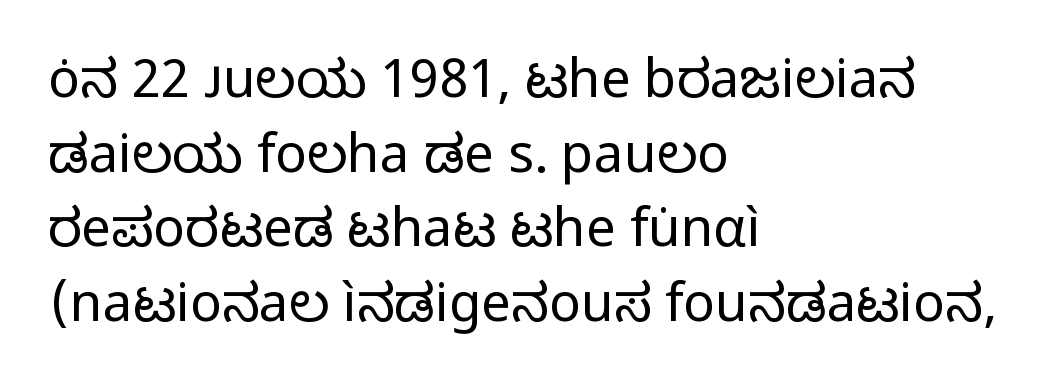
Unlike a traditional serif, this face leaves its strokes unadorned. Does the leading feel generous? No, just average. The characters are drawn with everyday or finer stroke widths. This sample uses plain, unmodified letter spacing.
